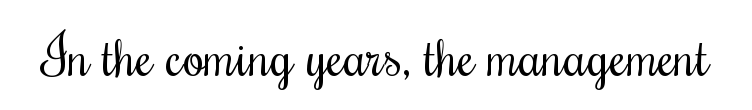
The image shows 55 px regular-weight, condensed serif type; set normal letter spacing, not underlined; medium stroke contrast and a small x-height.
